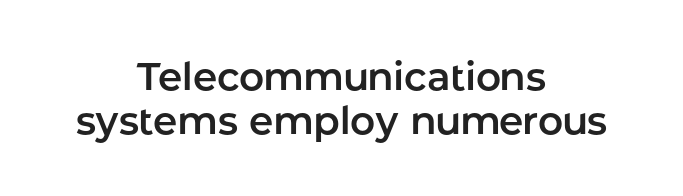
{"serif": "no", "italic": "no", "width": "normal", "stroke_contrast": "low", "x_height": "medium", "monospaced": "no", "underline": "no", "align": "center", "line_spacing": "tight", "line_spacing_ratio": 1.12, "letter_spacing": "normal", "letter_spacing_em": 0.0, "glyph_px": 39}
